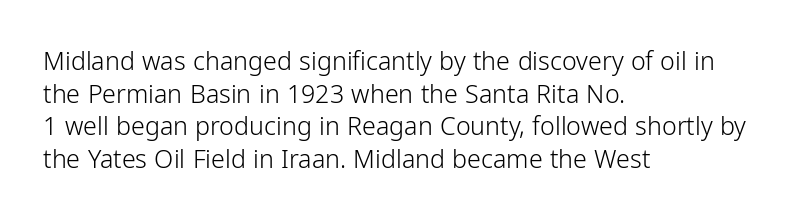
{"italic": "no", "bold": "no", "underline": "no", "align": "left", "line_spacing": "normal", "line_spacing_ratio": 1.31, "letter_spacing": "normal", "letter_spacing_em": 0.0, "glyph_px": 25}
